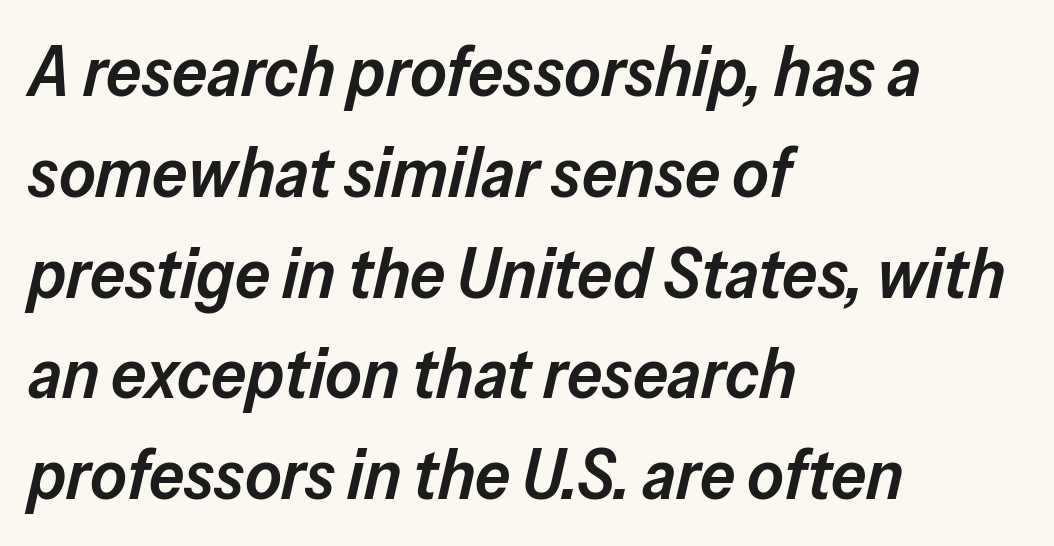
{"italic": "yes", "lean": "right", "slant_degrees": 13, "bold": "semi", "weight": "semibold", "width": "normal", "stroke_contrast": "low", "x_height": "medium", "monospaced": "no", "underline": "no", "align": "left", "line_spacing": "normal", "line_spacing_ratio": 1.44, "letter_spacing": "normal", "letter_spacing_em": 0.0, "glyph_px": 70}
